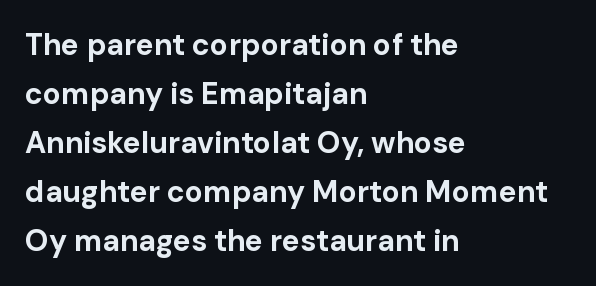
This sample keeps an unexceptional amount of space between lines. Tracking value appears to be zero — textbook default spacing. The passage shown is typeset with a sans-serif family. Looks like regular typesetting: each glyph gets only the width it needs. These lines are set flush left with a ragged right edge.
